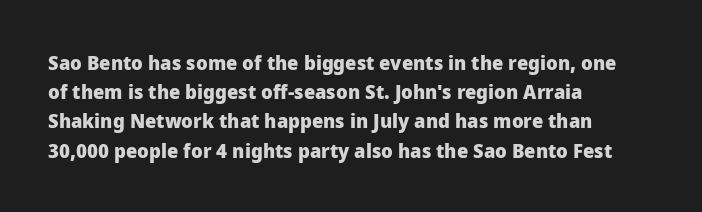
The image shows 20 px bold type, upright; set left-aligned, normal line spacing (1.46x), normal letter spacing, not underlined.
